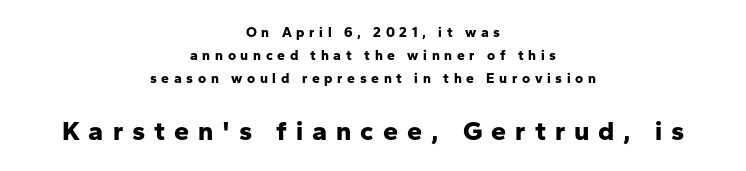
The image shows 27 px bold type, upright; set centered, normal line spacing (1.65x), unusually wide letter spacing (+0.33 em), not underlined; the second (bottom) block is 1.93x larger.
